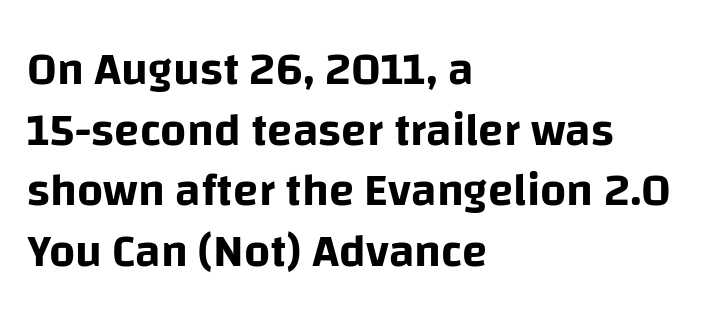
{"serif": "no", "italic": "no", "width": "normal", "stroke_contrast": "low", "x_height": "large", "monospaced": "no", "underline": "no", "align": "left", "line_spacing": "normal", "line_spacing_ratio": 1.32, "letter_spacing": "normal", "letter_spacing_em": 0.0, "glyph_px": 46}
